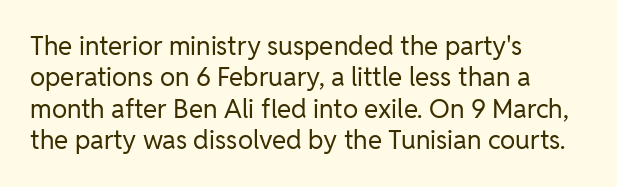
{"italic": "no", "bold": "no", "underline": "no", "align": "left", "line_spacing_ratio": 1.21, "letter_spacing": "normal", "letter_spacing_em": 0.0, "glyph_px": 26}
